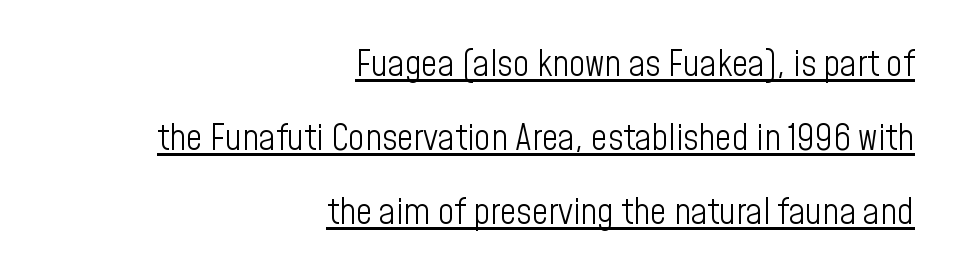
The image shows 36 px light, condensed sans-serif type, upright; set right-aligned, loose line spacing (2.06x), normal letter spacing, underlined; low stroke contrast and a medium x-height.
